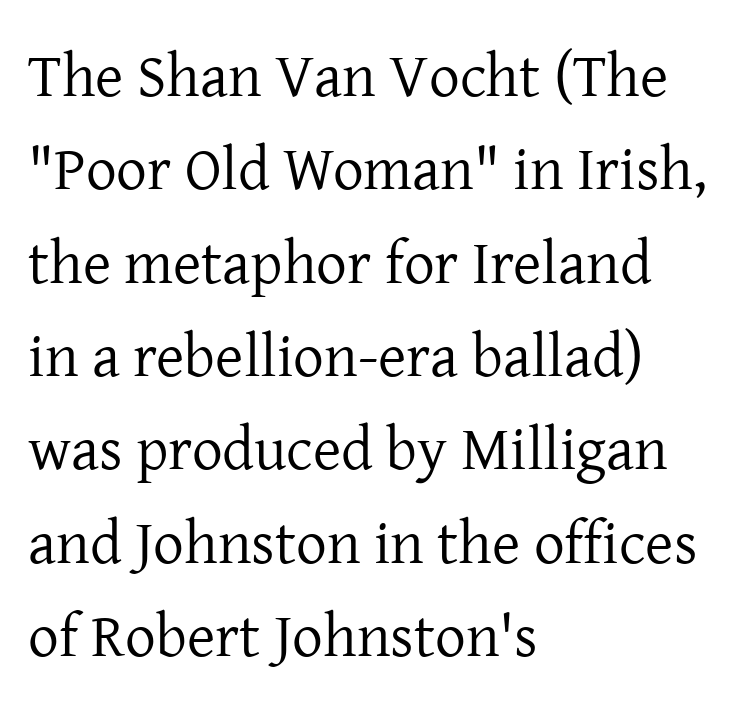
{"serif": "yes", "italic": "no", "bold": "no", "weight": "regular", "width": "normal", "stroke_contrast": "low", "x_height": "medium", "monospaced": "no", "underline": "no", "align": "left", "line_spacing": "normal", "line_spacing_ratio": 1.53, "letter_spacing": "normal", "letter_spacing_em": 0.0, "glyph_px": 61}
